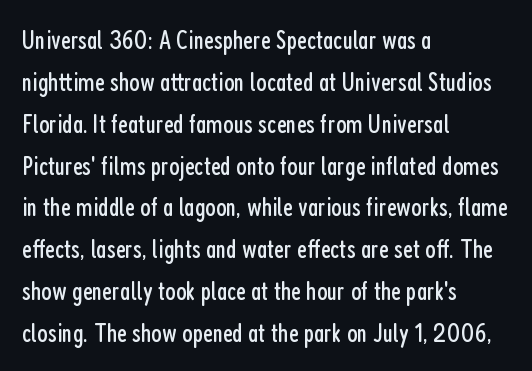
The image shows 27 px text type, upright; set left-aligned, normal line spacing (1.55x), normal letter spacing, not underlined.
